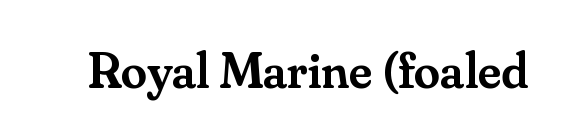
This sample has the flowing, uneven cadence of proportional lettering. The glyphs have the mass of a demibold cut, below bold. Letter spacing: default. Tall strokes in this sample are plumb rather than angled. The type family on display is of the serif kind. Descenders hang freely into open space.
